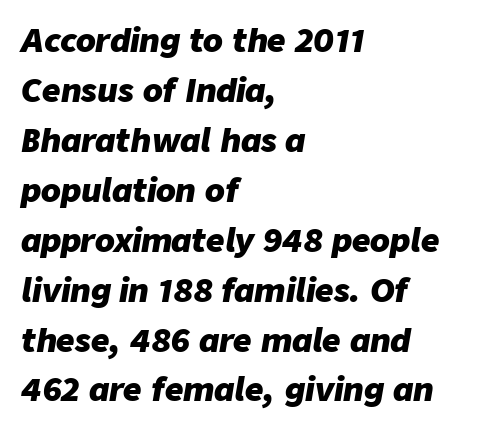
The image shows 32 px heavy type, italic (leaning right); set left-aligned, normal line spacing (1.56x), normal letter spacing, not underlined; low stroke contrast and a medium x-height.
